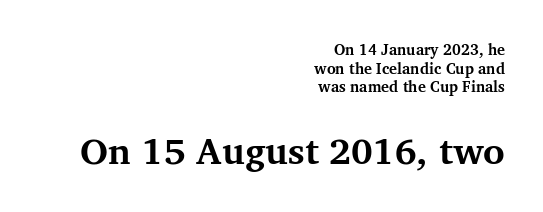
Q: Is the text bold? A: Yes.
Q: Is the text italic (slanted)? A: No, it is upright.
Q: Is the typeface a serif or a sans-serif typeface? A: Serif.
Q: Is the text underlined? A: No.
Q: How is the paragraph aligned? A: Right-aligned.
Q: Is the spacing between letters normal or unusually wide? A: Normal.
Q: Is the spacing between lines tight, normal or loose? A: Normal.
Q: Which block of text is set in a larger size, the first (top) or the second (bottom)? A: The second (bottom) one.
Q: Width (condensed, normal, or wide)? A: Normal.
Q: Stroke contrast? A: Medium.
Q: x-height? A: Medium.
Q: Monospaced? A: No.
